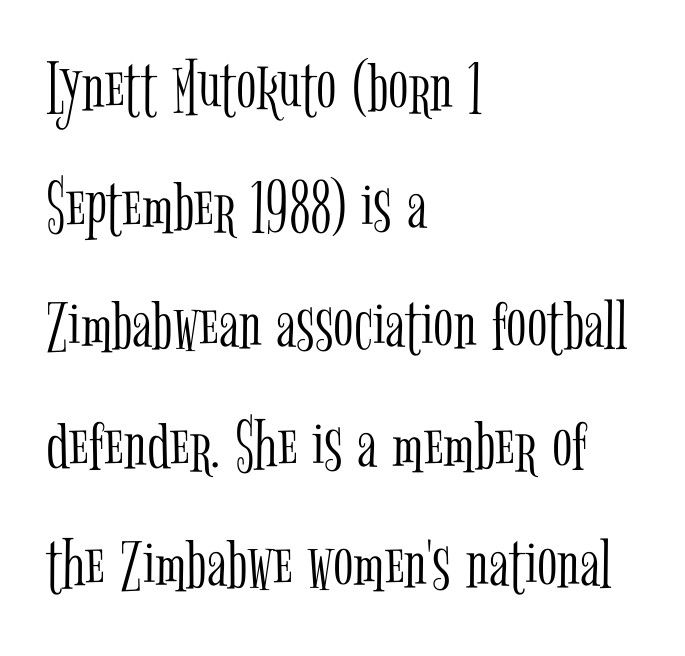
Q: Is the text bold? A: No.
Q: Is the text italic (slanted)? A: No, it is upright.
Q: Is the typeface a serif or a sans-serif typeface? A: Serif.
Q: Is the text underlined? A: No.
Q: How is the paragraph aligned? A: Left-aligned.
Q: Is the spacing between letters normal or unusually wide? A: Normal.
Q: Is the spacing between lines tight, normal or loose? A: Normal.
Q: Width (condensed, normal, or wide)? A: Condensed.
Q: Stroke contrast? A: Low.
Q: x-height? A: Medium.
Q: Monospaced? A: No.
